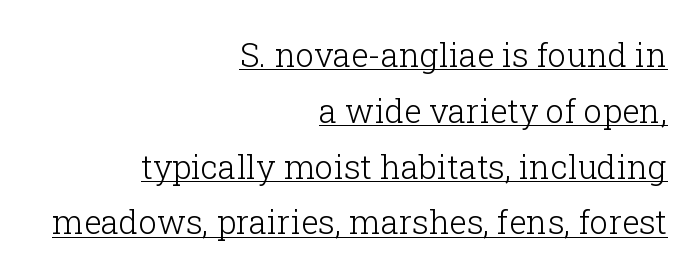
Q: Is the text bold? A: No.
Q: Is the text italic (slanted)? A: No, it is upright.
Q: Is the typeface a serif or a sans-serif typeface? A: Serif.
Q: Is the text underlined? A: Yes.
Q: How is the paragraph aligned? A: Right-aligned.
Q: Is the spacing between letters normal or unusually wide? A: Normal.
Q: Is the spacing between lines tight, normal or loose? A: Normal.
Q: Width (condensed, normal, or wide)? A: Normal.
Q: Stroke contrast? A: Low.
Q: x-height? A: Medium.
Q: Monospaced? A: No.
